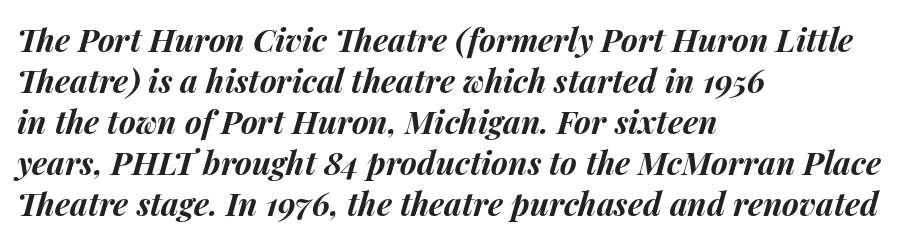
The image shows 32 px bold type, italic (leaning right); set left-aligned, normal line spacing (1.28x), normal letter spacing, not underlined; medium stroke contrast and a medium x-height.
